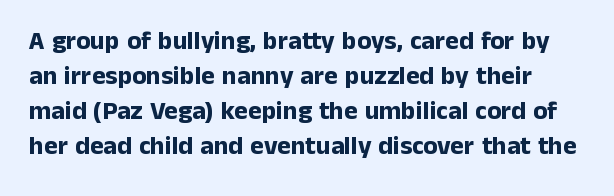
This sample uses an upright cut, with every glyph sitting square on the baseline. The face used here is rendered with its standard letterfit. On the weight axis this lands at bold, roughly 700. Anything drawn beneath the words? Only blank space. Quick note: interline space is typical.
